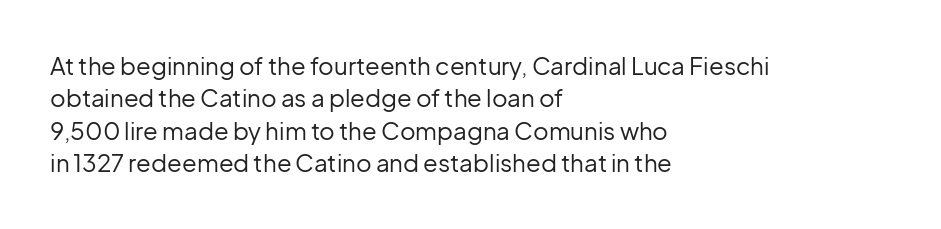
The image shows 24 px text type, upright; set left-aligned, normal line spacing (1.35x), normal letter spacing, not underlined.
